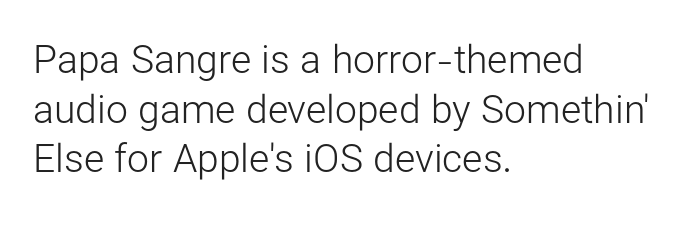
Typeset ragged right — the left edge is the straight one. Each row of text sits above clean, open space. The weight tops out at a normal text grade. Nobody touched the tracking dial on this one. This sample keeps an unexceptional amount of space between lines.
